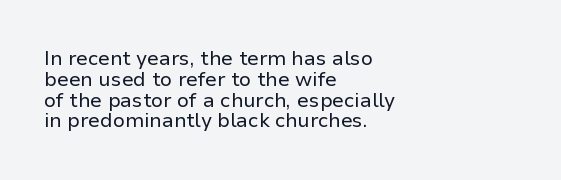
The ragged edge is on the right, which tells us the setting is flush left. The baseline area is clear. Is there any slant? The stems are plumb. Is there much room between lines? No — they nearly touch. The strokes are not fattened; the text isn't bold.
